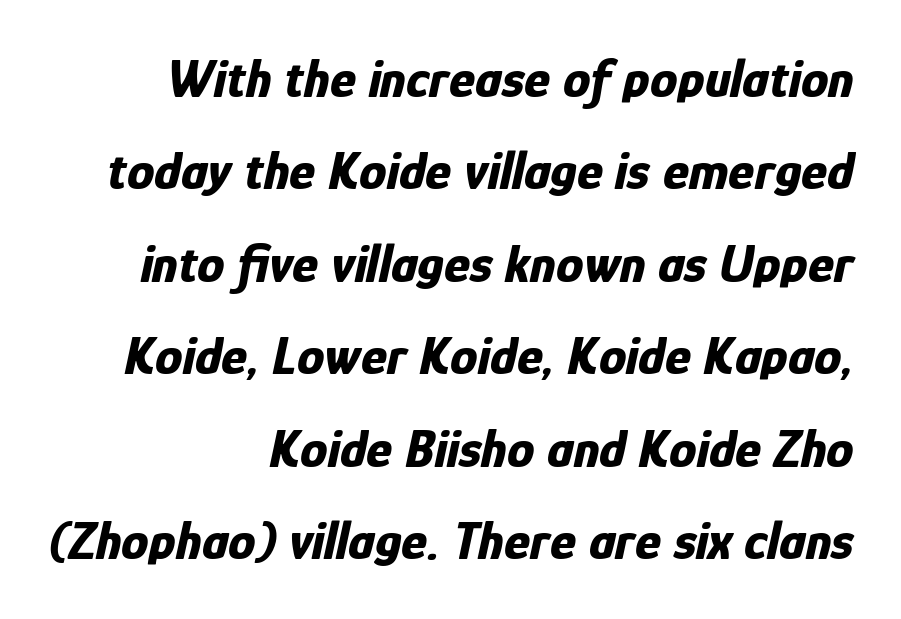
The image shows 55 px bold, condensed type, italic (leaning right); set right-aligned, normal line spacing (1.68x), normal letter spacing, not underlined; low stroke contrast and a medium x-height.
